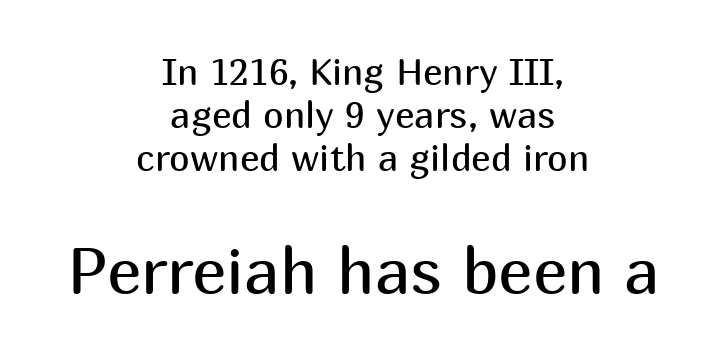
{"serif": "no", "italic": "no", "bold": "no", "weight": "regular", "width": "normal", "stroke_contrast": "medium", "x_height": "medium", "monospaced": "no", "underline": "no", "align": "center", "line_spacing_ratio": 1.16, "letter_spacing": "normal", "letter_spacing_em": 0.0, "larger_block": "second", "size_ratio": 1.76, "glyph_px": 65}
